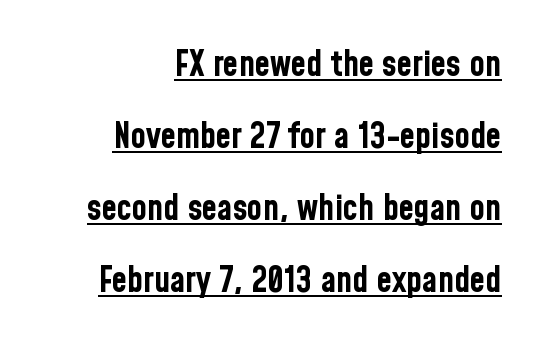
Q: Is the text bold? A: Yes.
Q: Is the text italic (slanted)? A: No, it is upright.
Q: Is the typeface a serif or a sans-serif typeface? A: Sans-serif.
Q: Is the text underlined? A: Yes.
Q: How is the paragraph aligned? A: Right-aligned.
Q: Is the spacing between letters normal or unusually wide? A: Normal.
Q: Is the spacing between lines tight, normal or loose? A: Loose.
Q: Width (condensed, normal, or wide)? A: Condensed.
Q: Stroke contrast? A: Low.
Q: x-height? A: Medium.
Q: Monospaced? A: No.
